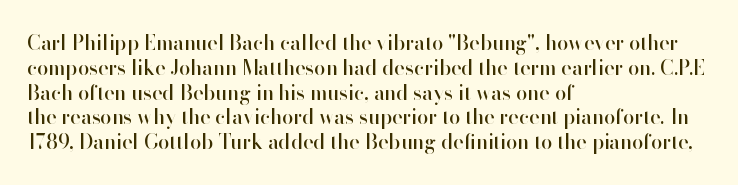
The image shows 20 px text type, upright; set left-aligned, line spacing 1.24x, normal letter spacing, not underlined.
